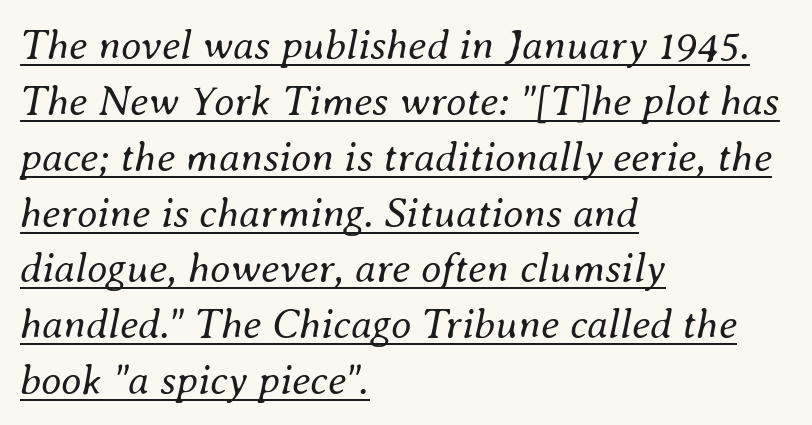
The image shows 42 px regular-weight type, italic (leaning right); set left-aligned, normal line spacing (1.33x), normal letter spacing, underlined; medium stroke contrast and a small x-height.
